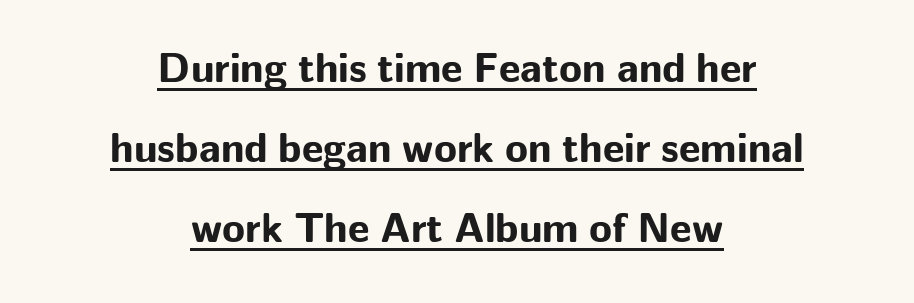
{"serif": "no", "italic": "no", "bold": "yes", "weight": "bold", "width": "normal", "stroke_contrast": "low", "x_height": "medium", "monospaced": "no", "underline": "yes", "align": "center", "line_spacing": "loose", "line_spacing_ratio": 1.9, "letter_spacing": "normal", "letter_spacing_em": 0.0, "glyph_px": 42}
